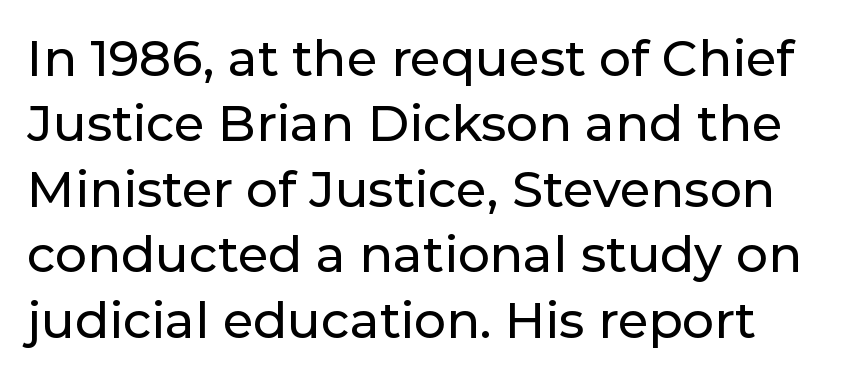
{"serif": "no", "italic": "no", "width": "normal", "stroke_contrast": "low", "x_height": "medium", "monospaced": "no", "underline": "no", "line_spacing": "normal", "line_spacing_ratio": 1.31, "letter_spacing": "normal", "letter_spacing_em": 0.0, "glyph_px": 50}
